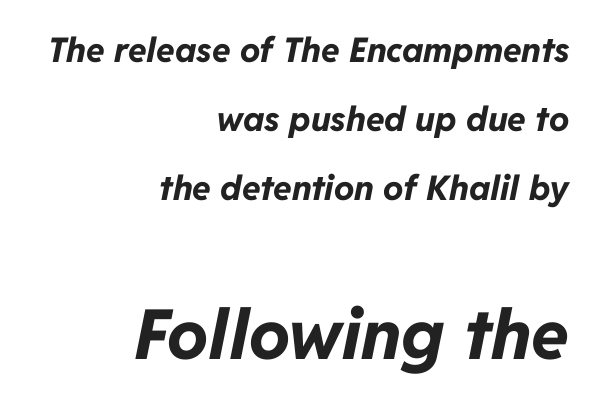
Type without underlining. The text block is weighted toward the right margin, trailing off unevenly leftward. You'd pick this weight for a headline — it's a proper bold. These lines stand farther apart than default settings would place them.
